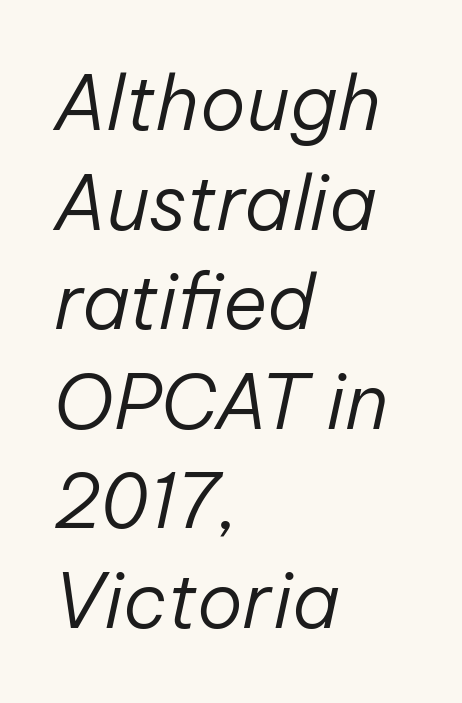
Q: Is the text bold? A: No.
Q: Is the text italic (slanted)? A: Yes, it leans right by about 12 degrees.
Q: Is the text underlined? A: No.
Q: How is the paragraph aligned? A: Left-aligned.
Q: Is the spacing between letters normal or unusually wide? A: Normal.
Q: Is the spacing between lines tight, normal or loose? A: Normal.
Q: Width (condensed, normal, or wide)? A: Normal.
Q: Stroke contrast? A: Low.
Q: x-height? A: Medium.
Q: Monospaced? A: No.
